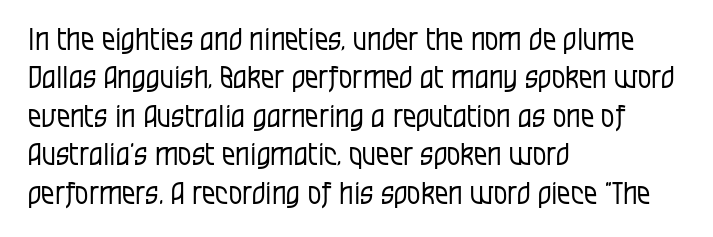
{"serif": "no", "italic": "no", "bold": "no", "weight": "regular", "width": "condensed", "stroke_contrast": "low", "x_height": "large", "monospaced": "no", "underline": "no", "align": "left", "line_spacing": "normal", "line_spacing_ratio": 1.28, "letter_spacing": "normal", "letter_spacing_em": 0.0, "glyph_px": 30}
